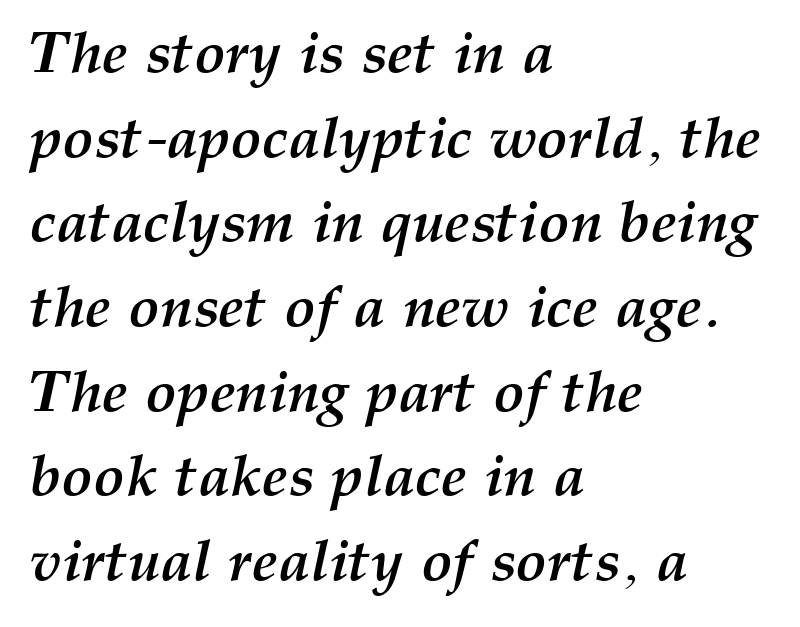
{"italic": "yes", "lean": "right", "slant_degrees": 12, "bold": "yes", "weight": "semibold", "width": "normal", "stroke_contrast": "medium", "x_height": "medium", "monospaced": "no", "underline": "no", "align": "left", "line_spacing": "normal", "line_spacing_ratio": 1.46, "letter_spacing": "normal", "letter_spacing_em": 0.0, "glyph_px": 58}
